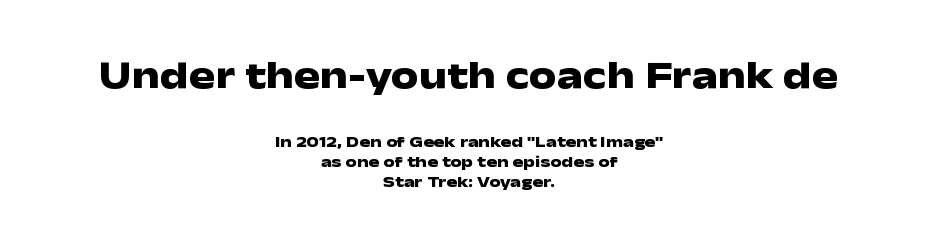
The image shows 39 px heavy, wide sans-serif type, upright; set centered, normal line spacing (1.25x), normal letter spacing, not underlined; the first (top) block is 2.44x larger; low stroke contrast and a medium x-height.
